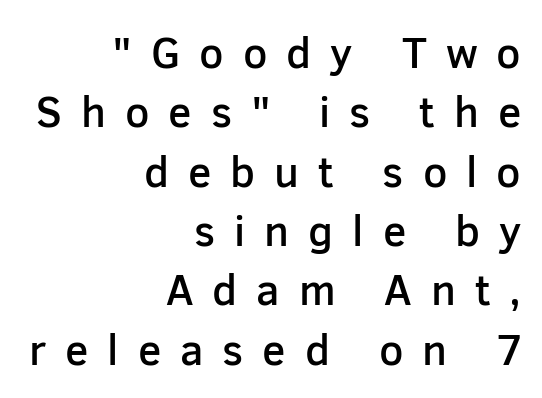
The ragged edge is on the left, which tells us the setting is flush right. A typesetter would call this proportional, since set widths differ per character. Summary of weight: moderately heavy, a semibold. The letters stand upright; this is a roman face.
